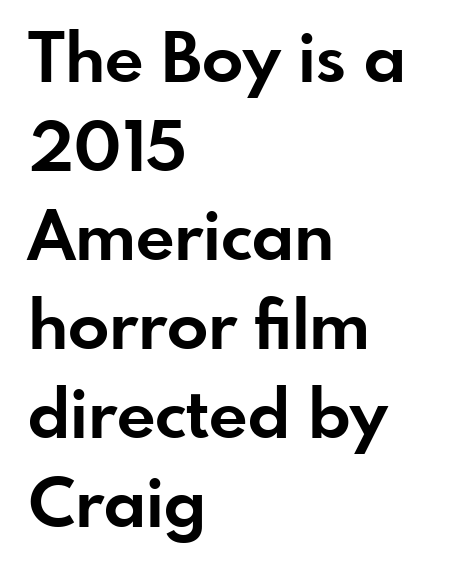
{"serif": "no", "italic": "no", "bold": "yes", "weight": "bold", "width": "normal", "stroke_contrast": "low", "x_height": "small", "monospaced": "no", "underline": "no", "align": "left", "line_spacing": "normal", "line_spacing_ratio": 1.31, "letter_spacing": "normal", "letter_spacing_em": 0.0, "glyph_px": 68}
